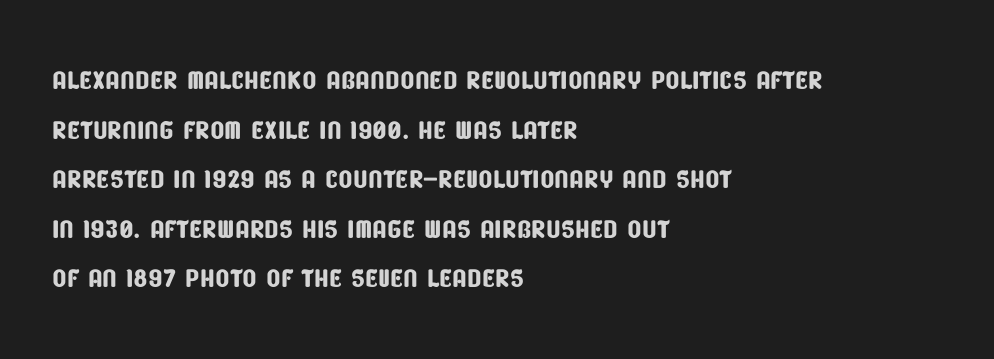
{"serif": "no", "width": "condensed", "stroke_contrast": "low", "x_height": "large", "monospaced": "no", "underline": "no", "align": "left", "line_spacing": "normal", "line_spacing_ratio": 1.34, "letter_spacing": "normal", "letter_spacing_em": 0.0, "glyph_px": 37}
